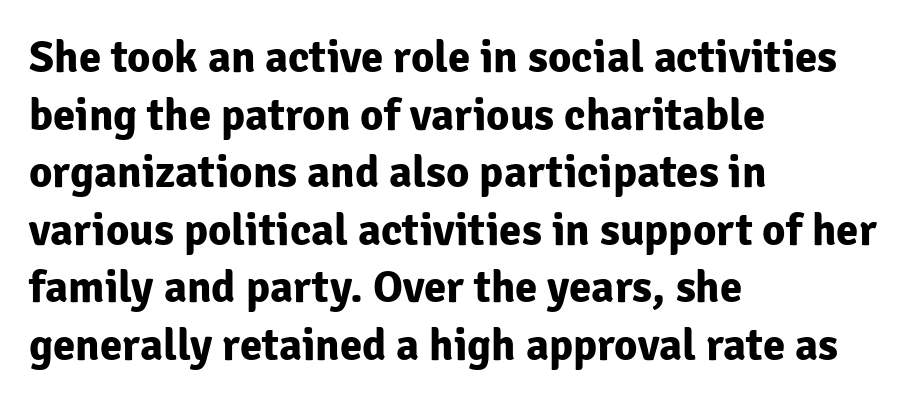
Line spacing here is normal. The glyphs are unaccompanied by any horizontal stroke below them. Is the letter spacing exaggerated? No — it looks like the ordinary default. The compositor pushed each line to the left boundary.
